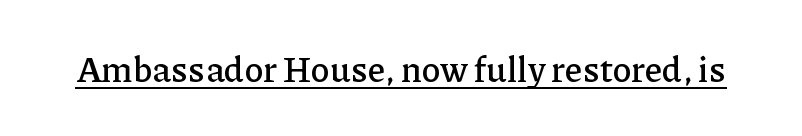
The string is rendered with underlining switched on. The passage shown is typeset with a serif family. These lines are rendered in a variable-pitch font. This rendering leaves character spacing at its baseline value. A roman cut, with each character standing at attention.
